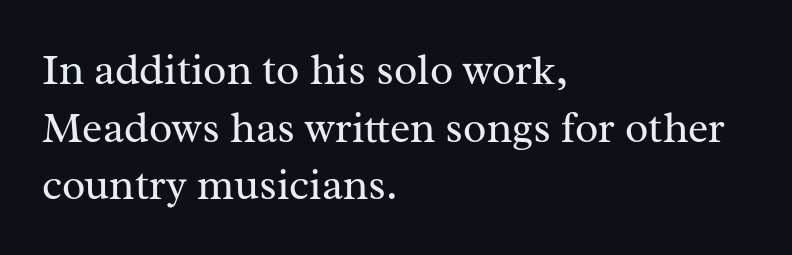
Each letter keeps its own natural width here, so spacing adapts to shape. Nobody touched the tracking dial on this one. Each line starts at the same left margin while the right side varies. Letters have the restrained weight of plain body copy at most. Unlike italic type, these characters show no tilt at all.
